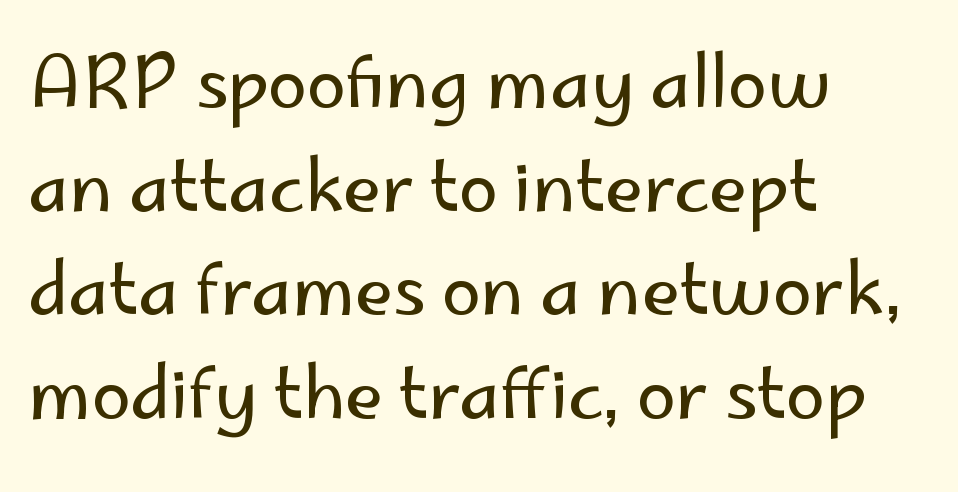
Q: Is the text bold? A: No.
Q: Is the text italic (slanted)? A: No, it is upright.
Q: Is the typeface a serif or a sans-serif typeface? A: Sans-serif.
Q: Is the text underlined? A: No.
Q: How is the paragraph aligned? A: Left-aligned.
Q: Is the spacing between letters normal or unusually wide? A: Normal.
Q: Is the spacing between lines tight, normal or loose? A: Normal.
Q: Width (condensed, normal, or wide)? A: Normal.
Q: Stroke contrast? A: Low.
Q: x-height? A: Small.
Q: Monospaced? A: No.
